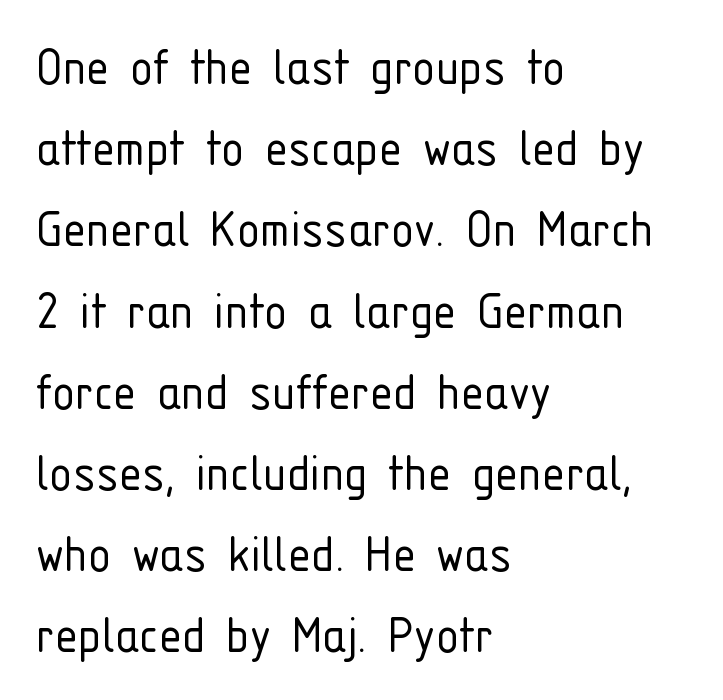
{"serif": "no", "italic": "no", "bold": "no", "weight": "light", "width": "condensed", "stroke_contrast": "low", "x_height": "medium", "monospaced": "no", "underline": "no", "align": "left", "line_spacing": "normal", "line_spacing_ratio": 1.4, "letter_spacing": "normal", "letter_spacing_em": 0.0, "glyph_px": 58}
